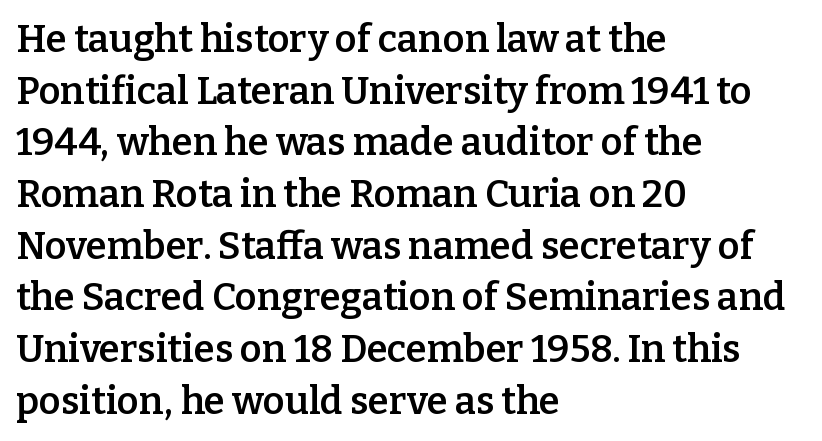
Compared with a centered layout, this one pins lines to the left instead. Leading: standard. Bold? Not quite — semibold, heavier than regular but stopping short. Underline: absent. The gaps between neighbouring characters are ordinary and unremarkable.
